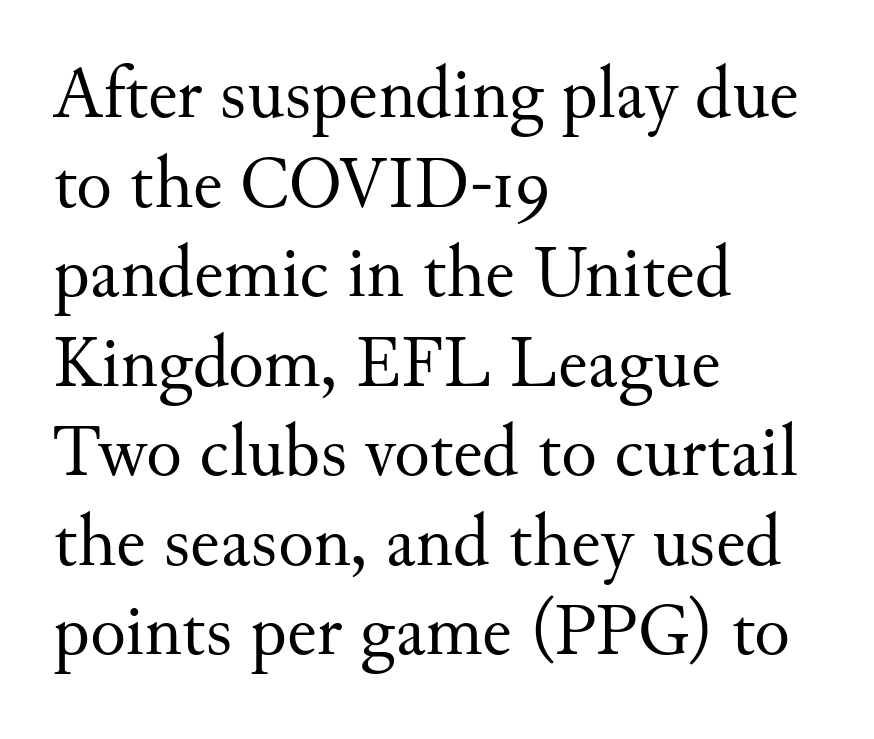
Each letter's strokes conclude with small projecting serifs. Compared with a centered layout, this one pins lines to the left instead. Note the varied advance widths — an 'i' is clearly narrower than an 'm'. Check under the words: just untouched page. Spacing between characters is what you'd get straight out of the box.
